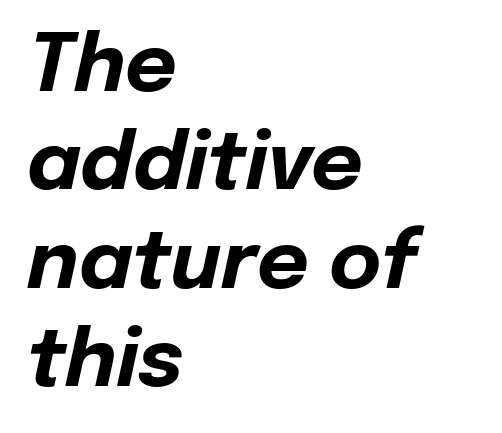
The image shows 80 px bold type, italic (leaning right); set left-aligned, line spacing 1.23x, normal letter spacing, not underlined; low stroke contrast and a medium x-height.
